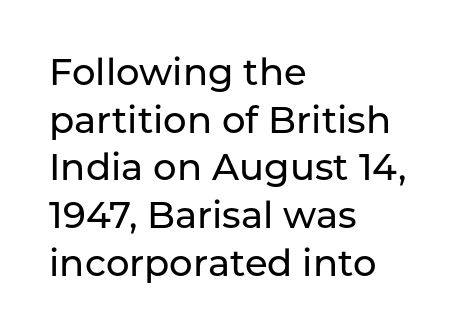
Baseline-to-baseline distance is the conventional proportion of letter height. The compositor pushed each line to the left boundary. The typography opts for an upright posture over an oblique one. A typesetter would call this proportional, since set widths differ per character. The space beneath each line is pristine and unruled. Unlike a traditional serif, this face leaves its strokes unadorned.
